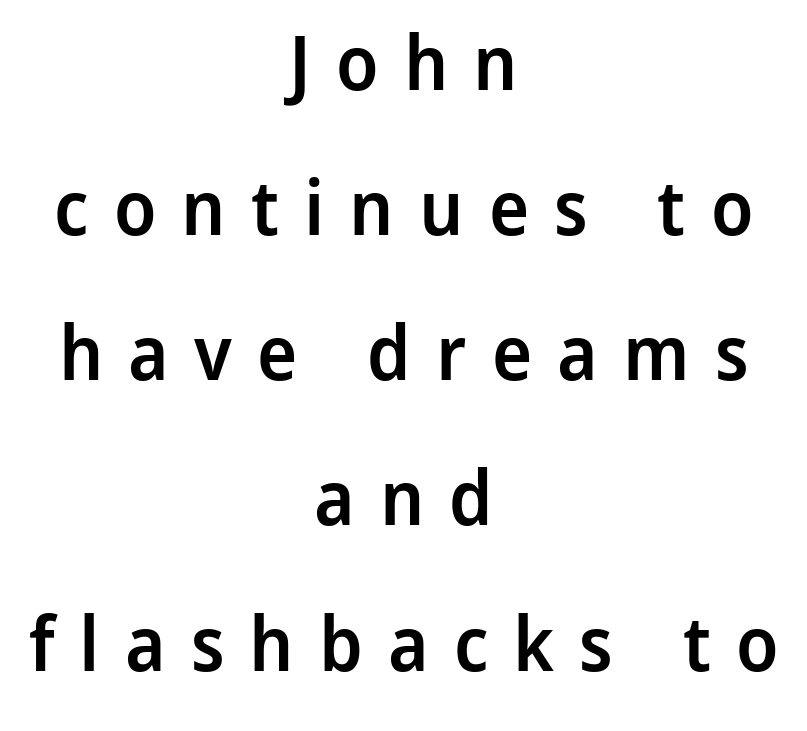
As a designer I'd log this as weight 600, semibold. Note: no serifs on the glyphs. Notice the wide empty band between every row — that's loose leading. Glance below the letters and you will spot only blank space. Ascenders rise straight up at ninety degrees. Which margin do the lines hug? Neither — every line sits in the middle.
